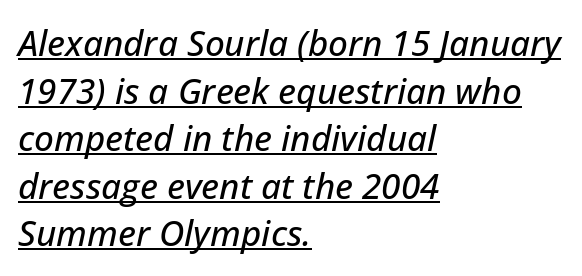
Leading: standard. In terms of posture, this sample is oblique. Is this a fixed-width face? No — the glyphs have proportional, varying widths. Short and long lines alike share a common starting point at left. Tracking value appears to be zero — textbook default spacing.
